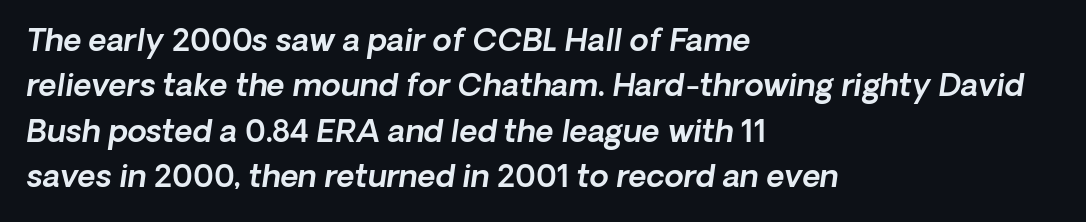
{"italic": "yes", "lean": "right", "slant_degrees": 8, "width": "normal", "x_height": "medium", "monospaced": "no", "underline": "no", "align": "left", "line_spacing": "normal", "line_spacing_ratio": 1.46, "letter_spacing": "normal", "letter_spacing_em": 0.0, "glyph_px": 31}
